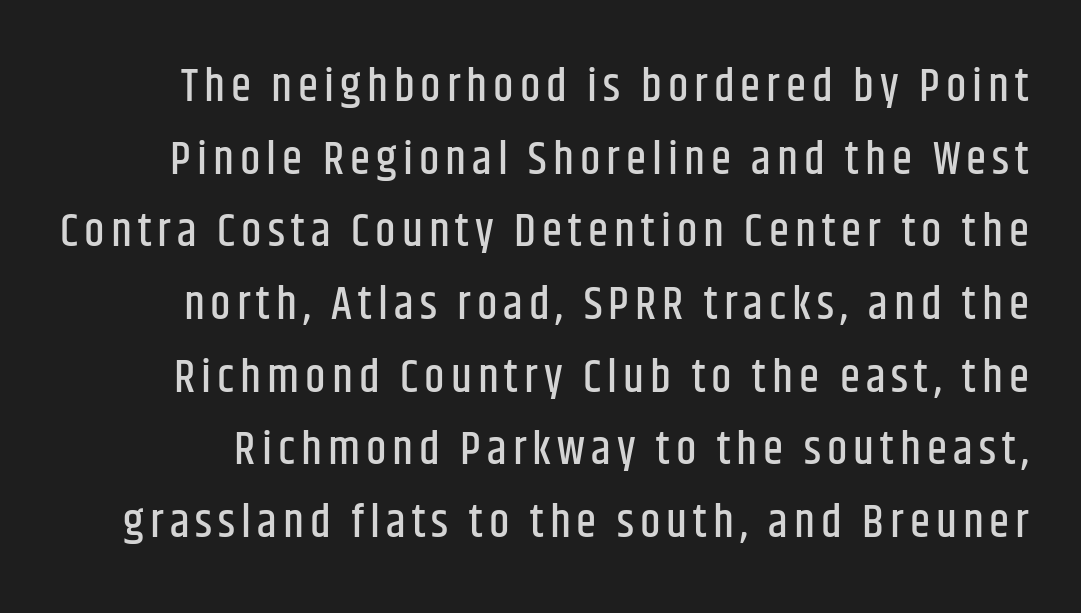
{"serif": "no", "italic": "no", "width": "condensed", "stroke_contrast": "low", "x_height": "large", "monospaced": "no", "underline": "no", "line_spacing": "normal", "line_spacing_ratio": 1.58, "glyph_px": 46}
